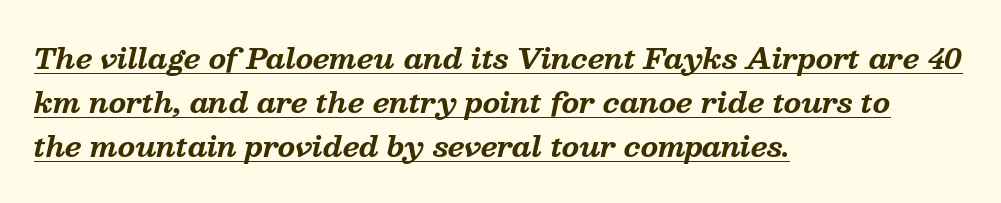
{"serif": "yes", "italic": "yes", "lean": "right", "slant_degrees": 13, "bold": "yes", "weight": "bold", "width": "normal", "stroke_contrast": "medium", "x_height": "medium", "monospaced": "no", "underline": "yes", "align": "left", "line_spacing": "normal", "line_spacing_ratio": 1.57, "letter_spacing": "normal", "letter_spacing_em": 0.0, "glyph_px": 28}
